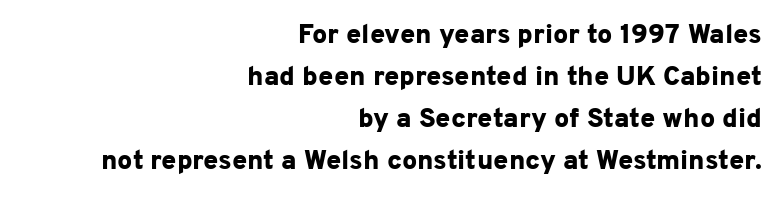
Q: Is the text bold? A: Yes.
Q: Is the text italic (slanted)? A: No, it is upright.
Q: Is the text underlined? A: No.
Q: How is the paragraph aligned? A: Right-aligned.
Q: Is the spacing between letters normal or unusually wide? A: Normal.
Q: Is the spacing between lines tight, normal or loose? A: Normal.
